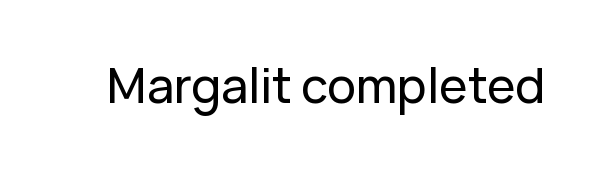
Inter-character spacing is left at the font's built-in metrics. The typography opts for an upright posture over an oblique one. Underline: absent. What kind of face is this? One without serifs — a sans. You could not count columns in this text — the font is proportionally spaced.
